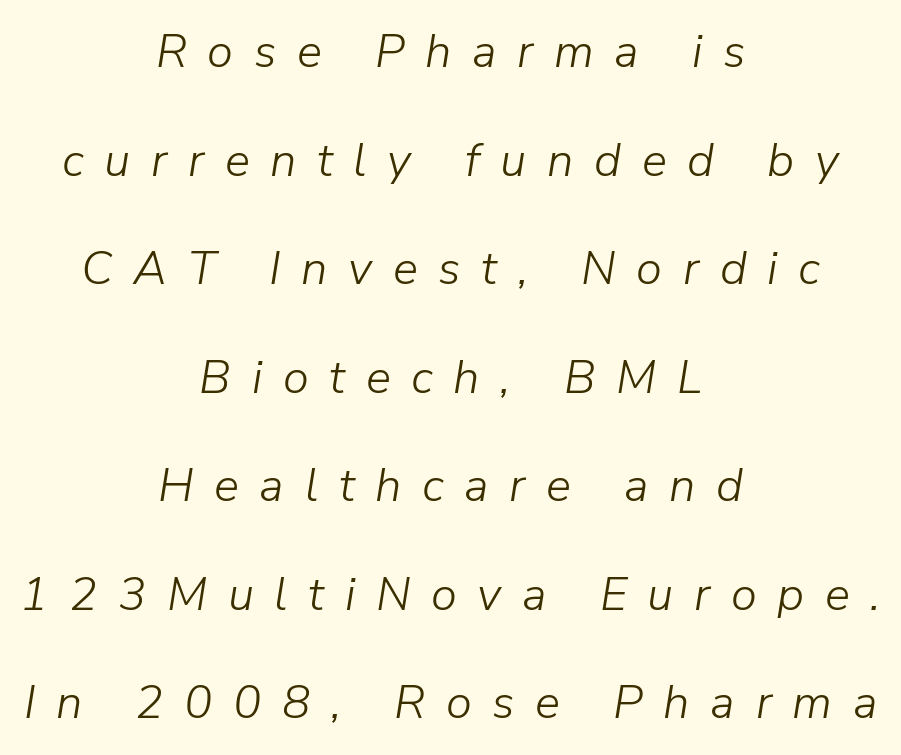
The typography opts for an oblique posture over an upright one. One glance says open: line gaps are wider than usual. Visually the block forms a symmetrical silhouette, jagged on both flanks. Glance below the letters and you will spot only blank space. Each word looks stretched out because of the extra space between its letters.
